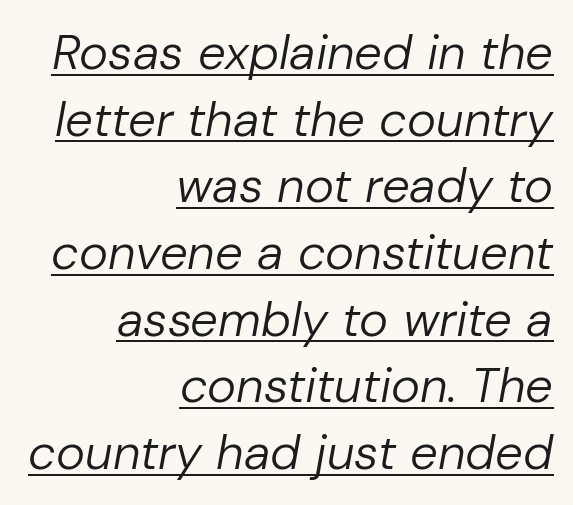
Q: Is the text bold? A: No.
Q: Is the text italic (slanted)? A: Yes, it leans right by about 10 degrees.
Q: Is the text underlined? A: Yes.
Q: How is the paragraph aligned? A: Right-aligned.
Q: Is the spacing between letters normal or unusually wide? A: Normal.
Q: Is the spacing between lines tight, normal or loose? A: Normal.
Q: Width (condensed, normal, or wide)? A: Normal.
Q: Stroke contrast? A: Low.
Q: x-height? A: Medium.
Q: Monospaced? A: No.
